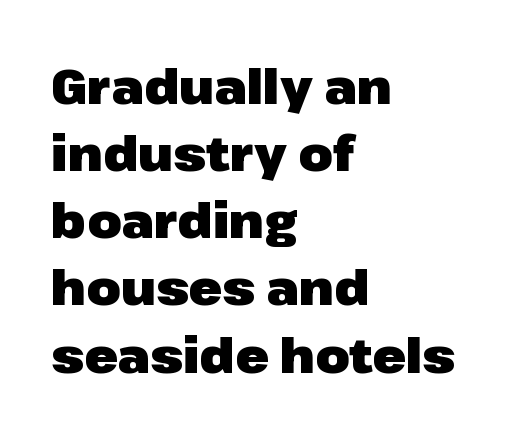
{"serif": "no", "italic": "no", "bold": "yes", "weight": "heavy", "width": "normal", "stroke_contrast": "low", "x_height": "medium", "monospaced": "no", "underline": "no", "align": "left", "line_spacing": "normal", "line_spacing_ratio": 1.37, "letter_spacing": "normal", "letter_spacing_em": 0.0, "glyph_px": 49}
